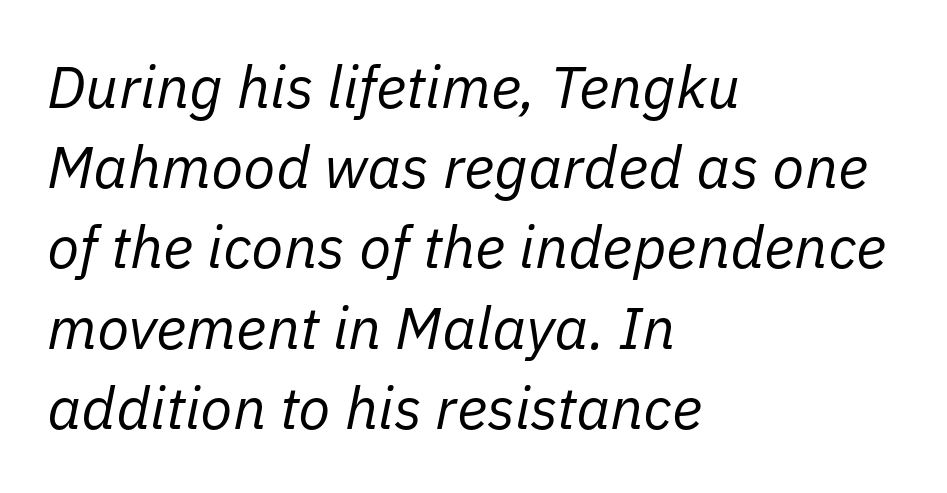
A light-to-regular cut is what we see here. The passage shown is not underscored anywhere. A normal amount of white space separates one row of letters from the next. Here the glyphs are tracked normally, forming tight word shapes. This sample has the flowing, uneven cadence of proportional lettering. Which margin do the lines hug? The left one — the right edge is uneven.
